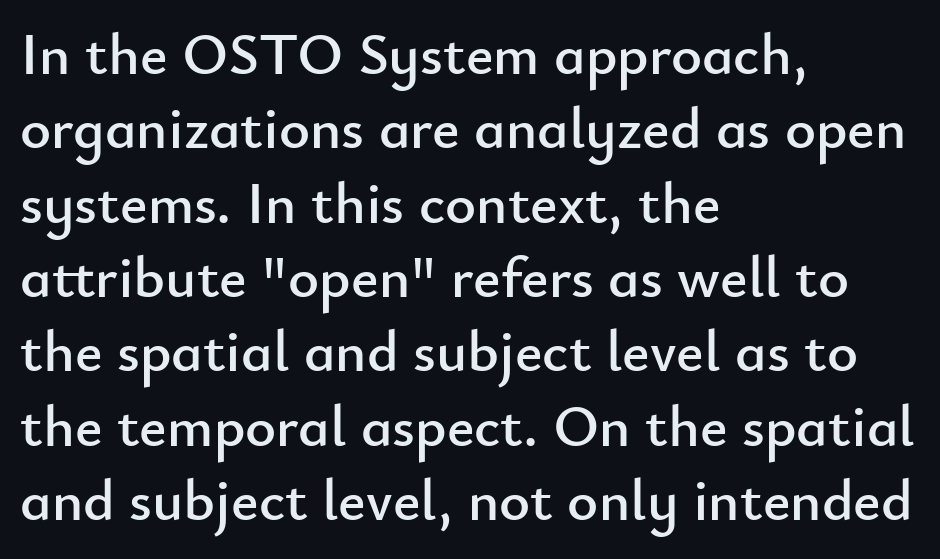
Q: Is the text italic (slanted)? A: No, it is upright.
Q: Is the typeface a serif or a sans-serif typeface? A: Sans-serif.
Q: Is the text underlined? A: No.
Q: How is the paragraph aligned? A: Left-aligned.
Q: Is the spacing between letters normal or unusually wide? A: Normal.
Q: Is the spacing between lines tight, normal or loose? A: Normal.
Q: Width (condensed, normal, or wide)? A: Normal.
Q: Stroke contrast? A: Low.
Q: x-height? A: Small.
Q: Monospaced? A: No.
